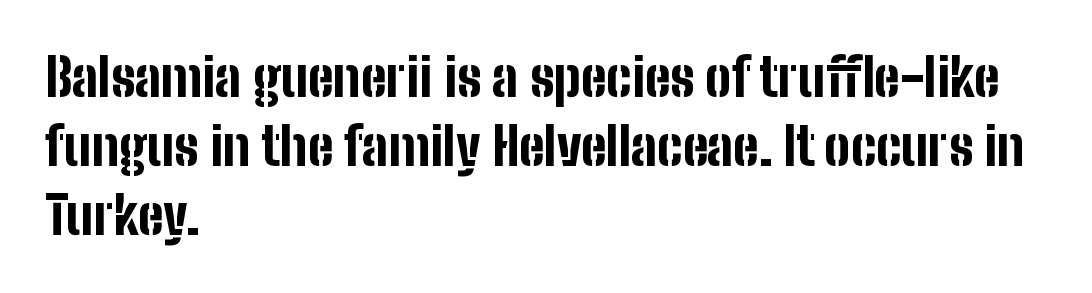
Q: Is the text bold? A: Yes.
Q: Is the text italic (slanted)? A: No, it is upright.
Q: Is the typeface a serif or a sans-serif typeface? A: Sans-serif.
Q: Is the text underlined? A: No.
Q: How is the paragraph aligned? A: Left-aligned.
Q: Is the spacing between letters normal or unusually wide? A: Normal.
Q: Is the spacing between lines tight, normal or loose? A: Normal.
Q: Width (condensed, normal, or wide)? A: Condensed.
Q: Stroke contrast? A: Low.
Q: x-height? A: Medium.
Q: Monospaced? A: No.
